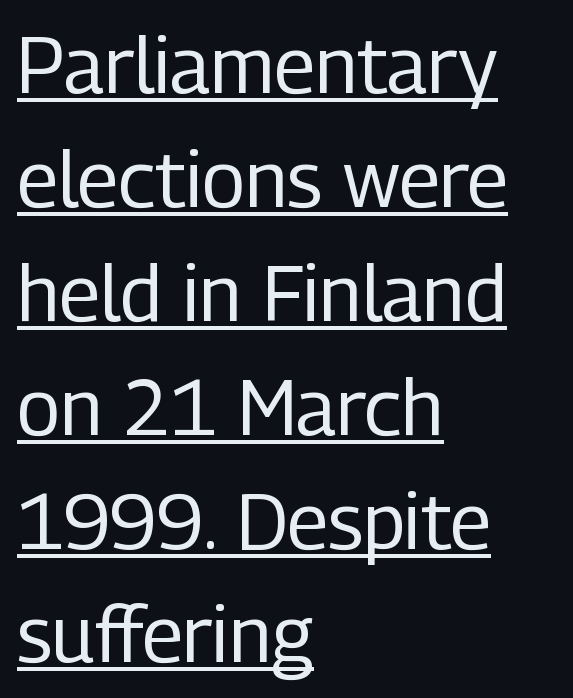
Nothing sits at the stroke ends, so this counts as sans-serif. A typesetter would mark this as roman, not italic. Reading down the column, the eye jumps a familiar distance to each next line. Here the glyphs are tracked normally, forming tight word shapes. Check the space under the baseline: a stroke is drawn there. Is this a fixed-width face? No — the glyphs have proportional, varying widths.
